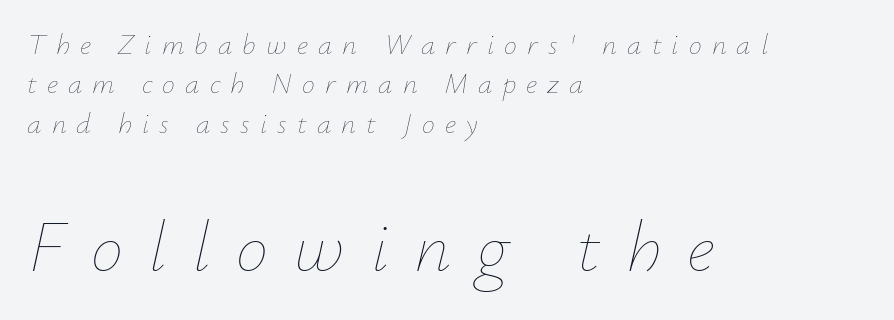
You get the small type first, then a jump to larger type. The letterforms stand isolated, each surrounded by extra space. The zone under the glyphs is completely vacant. The passage shown is not bold in any degree. When letters slant like this, we call the style italic. Reading down the column, the eye jumps a familiar distance to each next line.
